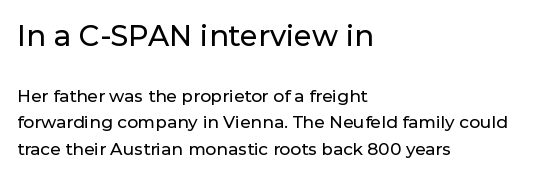
The image shows 29 px sans-serif type, upright; set left-aligned, normal line spacing (1.55x), normal letter spacing, not underlined; the first (top) block is 1.71x larger; low stroke contrast and a medium x-height.
